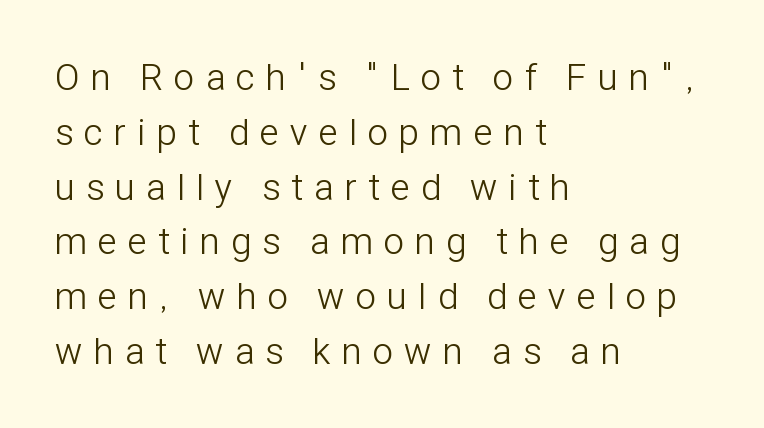
Q: Is the text bold? A: No.
Q: Is the text italic (slanted)? A: No, it is upright.
Q: Is the typeface a serif or a sans-serif typeface? A: Sans-serif.
Q: Is the text underlined? A: No.
Q: How is the paragraph aligned? A: Left-aligned.
Q: Is the spacing between letters normal or unusually wide? A: Unusually wide.
Q: Is the spacing between lines tight, normal or loose? A: Normal.
Q: Width (condensed, normal, or wide)? A: Condensed.
Q: Stroke contrast? A: Low.
Q: x-height? A: Medium.
Q: Monospaced? A: No.
